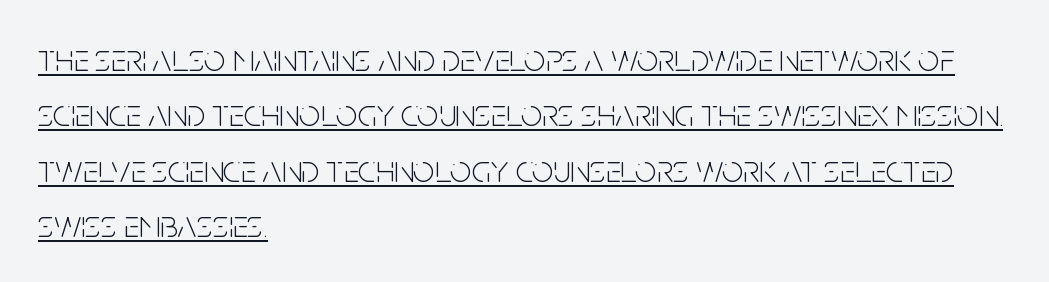
Upright lettering throughout. A typesetter would call this zero additional tracking. These lines are rendered in a variable-pitch font. Line spacing here is normal.
